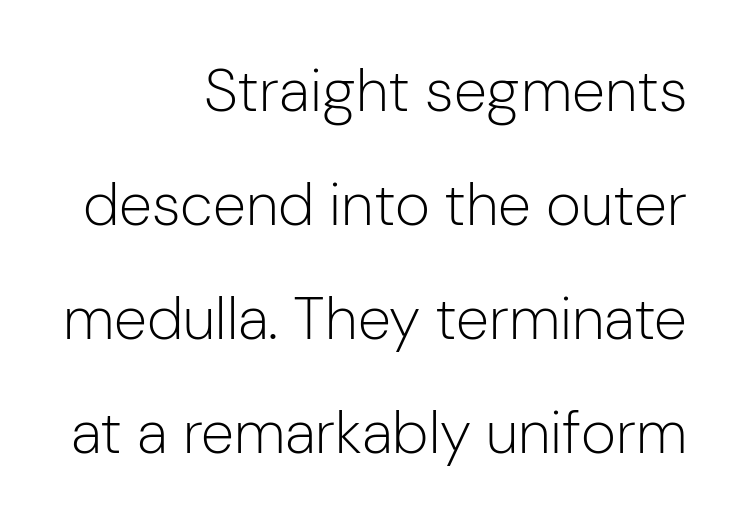
The image shows 60 px light sans-serif type, upright; set right-aligned, loose line spacing (1.9x), normal letter spacing, not underlined; low stroke contrast and a medium x-height.
